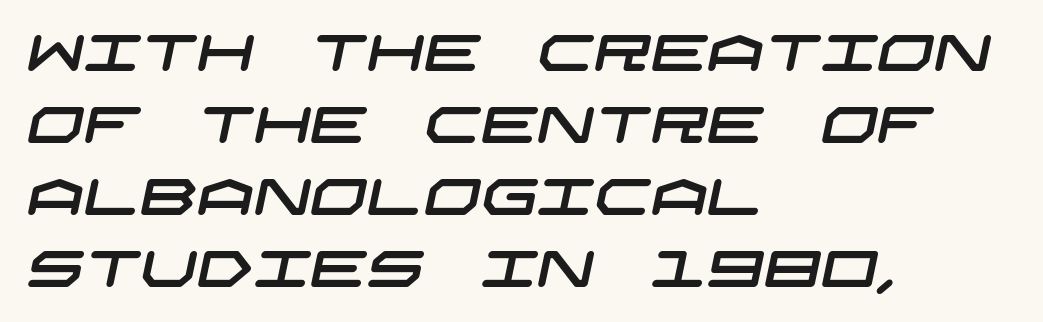
The image shows 50 px wide sans-serif type; set left-aligned, normal line spacing (1.44x), normal letter spacing, not underlined; low stroke contrast and a large x-height.
